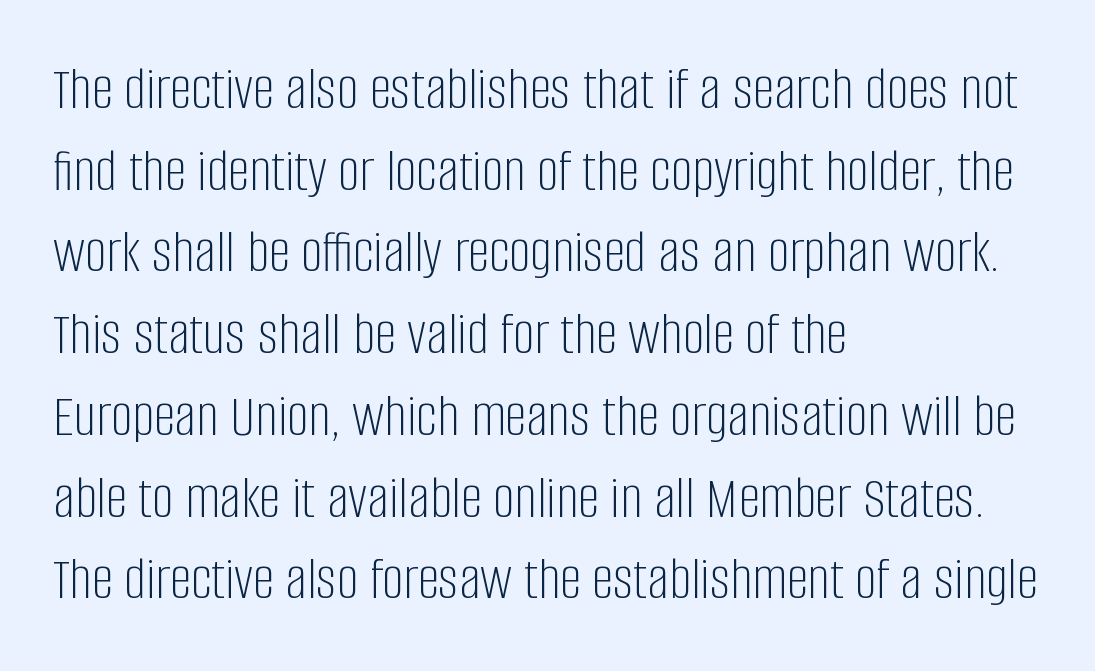
{"serif": "no", "italic": "no", "bold": "no", "weight": "light", "width": "condensed", "stroke_contrast": "low", "x_height": "large", "monospaced": "no", "underline": "no", "align": "left", "line_spacing": "normal", "line_spacing_ratio": 1.34, "letter_spacing": "normal", "letter_spacing_em": 0.0, "glyph_px": 61}
